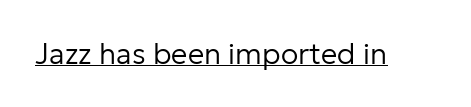
The image shows 29 px regular-weight sans-serif type, upright; set normal letter spacing, underlined; low stroke contrast and a medium x-height.
